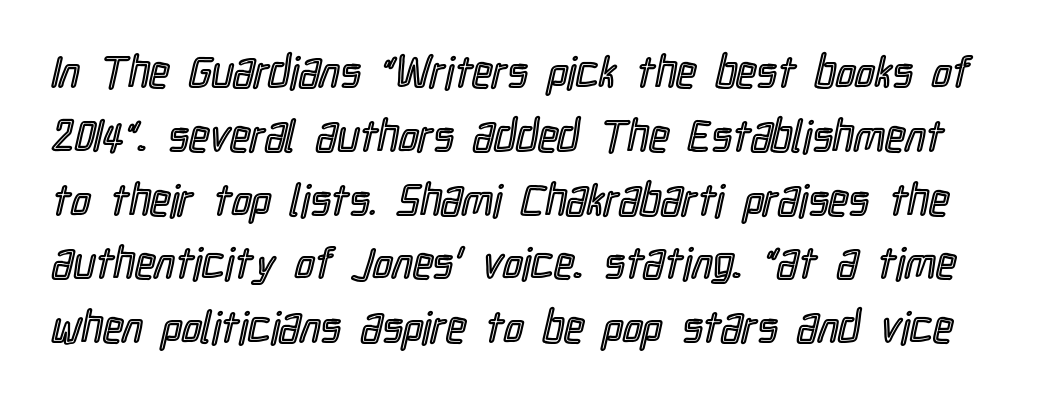
{"width": "condensed", "x_height": "medium", "monospaced": "no", "underline": "no", "line_spacing": "normal", "line_spacing_ratio": 1.45, "letter_spacing": "normal", "letter_spacing_em": 0.0, "glyph_px": 44}
